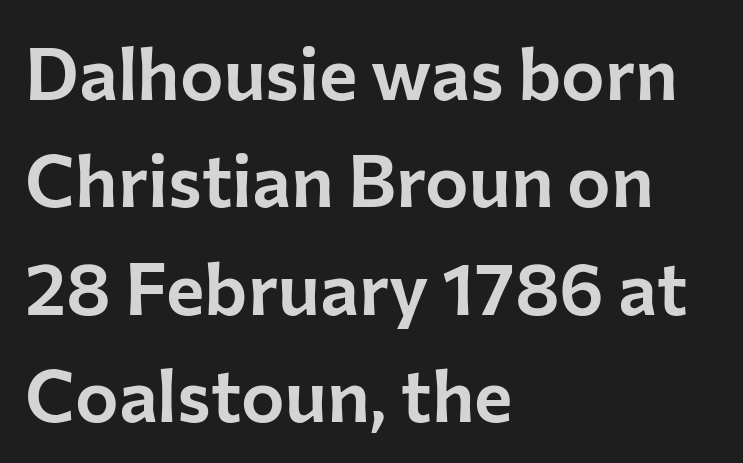
The image shows 73 px sans-serif type, upright; set left-aligned, normal line spacing (1.47x), normal letter spacing, not underlined; low stroke contrast and a medium x-height.
